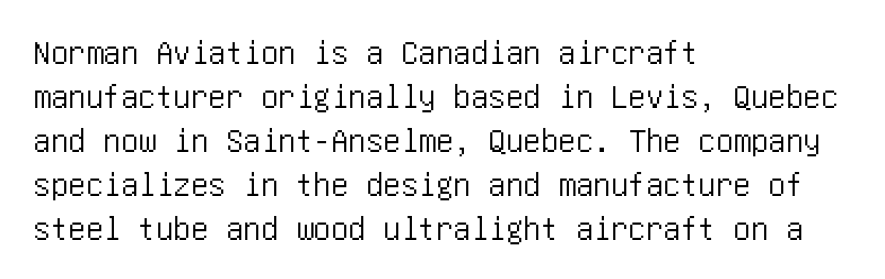
Upright lettering throughout. In terms of letterform style, serifs are entirely absent. Descenders hang freely into open space. Casual observation: everything's shoved over to the left. Normally led — the rows are evenly, conventionally spaced. These lines keep a tight, regular rhythm from letter to letter.
